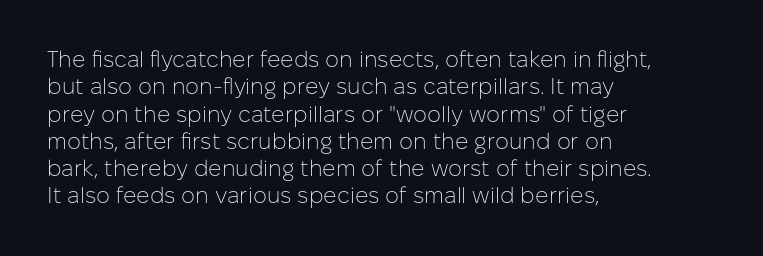
Rendered with straight, roman letterforms. Weight: not bold — regular or lighter. Words appear dense and cohesive because spacing is normal. Horizontal alignment here is leftward, the default for most running prose. A clean baseline with only descenders dipping below it.
